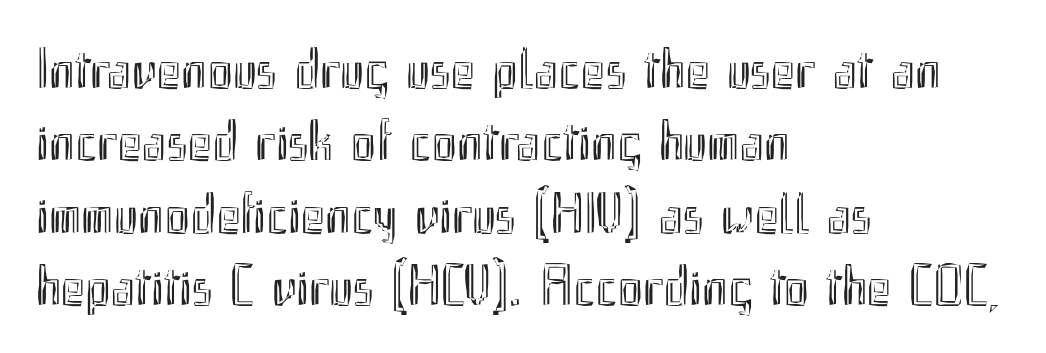
Is the block centered? No — it sits flush against the left margin. Nobody touched the tracking dial on this one. The typography opts for an upright posture over an oblique one. Think of a printed novel: that variable character pitch is what you see here. The space beneath each line is pristine and unruled.
